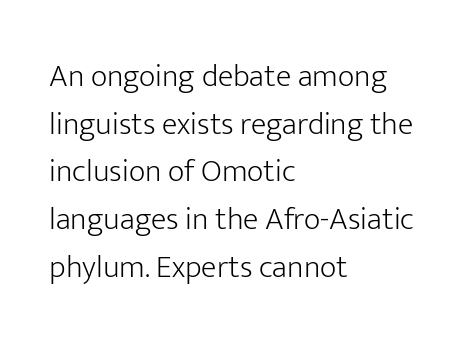
The image shows 32 px light sans-serif type, upright; set left-aligned, normal line spacing (1.49x), normal letter spacing, not underlined; low stroke contrast and a medium x-height.
